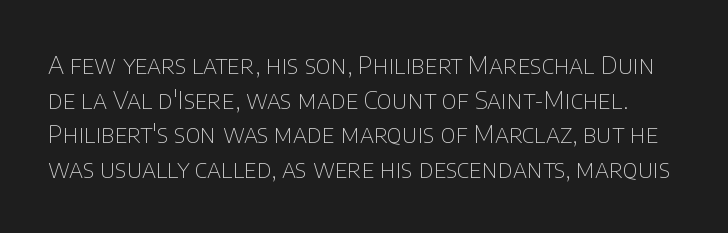
{"italic": "no", "bold": "no", "underline": "no", "line_spacing": "normal", "line_spacing_ratio": 1.39, "letter_spacing": "normal", "letter_spacing_em": 0.0, "glyph_px": 25}
